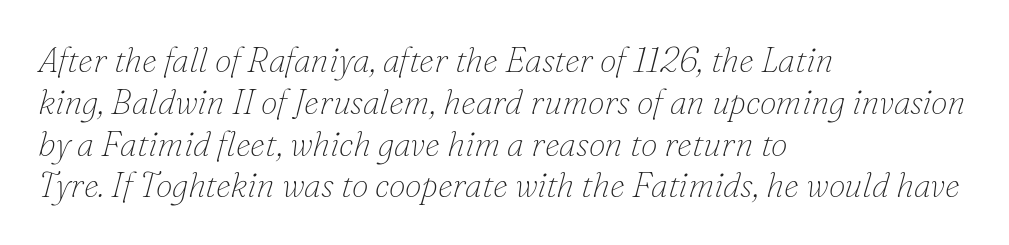
These lines keep a tight, regular rhythm from letter to letter. The glyphs look as if they've been sheared to an angle. A typesetter would label this face a serif. The passage shown is not underscored anywhere. Stroke mass is kept to a normal reading level or below. Where is the straight margin? On the left.
